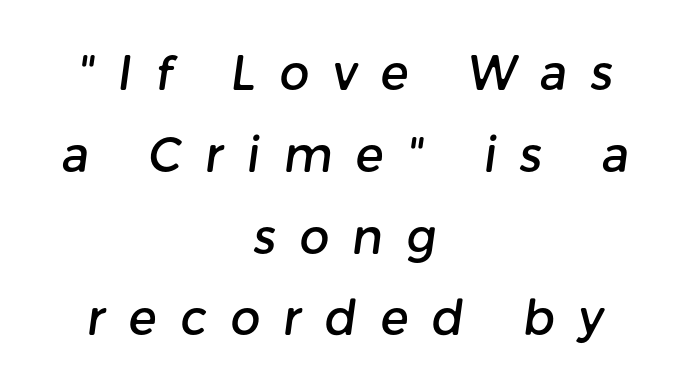
{"serif": "no", "width": "normal", "stroke_contrast": "low", "x_height": "medium", "monospaced": "no", "underline": "no", "align": "center", "line_spacing_ratio": 1.74, "letter_spacing": "wide", "letter_spacing_em": 0.5, "glyph_px": 47}
